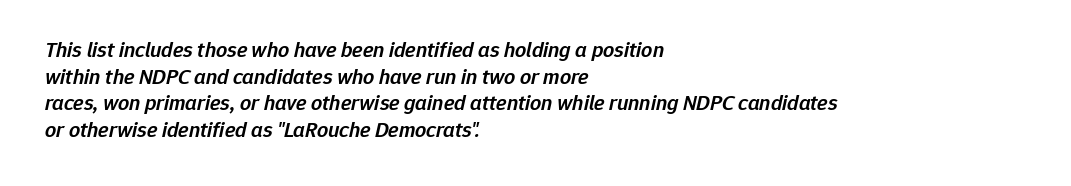
Plain, unruled lines of type. In terms of posture, this sample is oblique. Caption: semibold face, moderately heavy strokes. The face used here is rendered with its standard letterfit. The rag falls on the right side of this text block.
